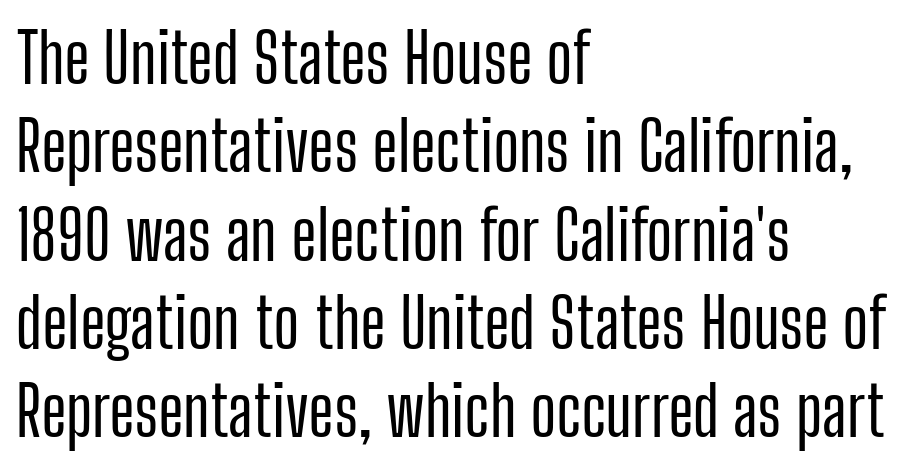
A student would call this left alignment; a typographer would say flush left, rag right. Each row of text sits above clean, open space. A typesetter would call this proportional, since set widths differ per character. The lettering stays uniformly vertical, giving the passage a roman look. Tracking value appears to be zero — textbook default spacing. The typeface chosen for these lines omits serifs.
